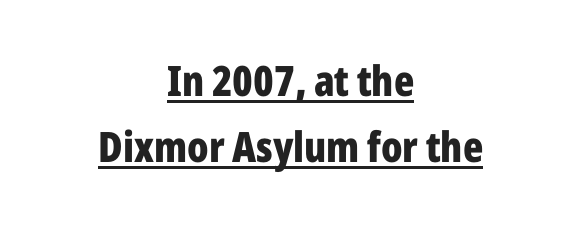
Proportional: the letters do not fall into vertical columns. The specimen reads as upright at a glance. Vertically, the passage feels balanced, rows spaced as you'd expect. Has an underline been added? It has.
